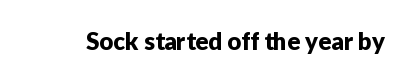
Observe the ordinary spacing: letters are neighbours, not strangers. Underline: absent. Rendered with straight, roman letterforms.
